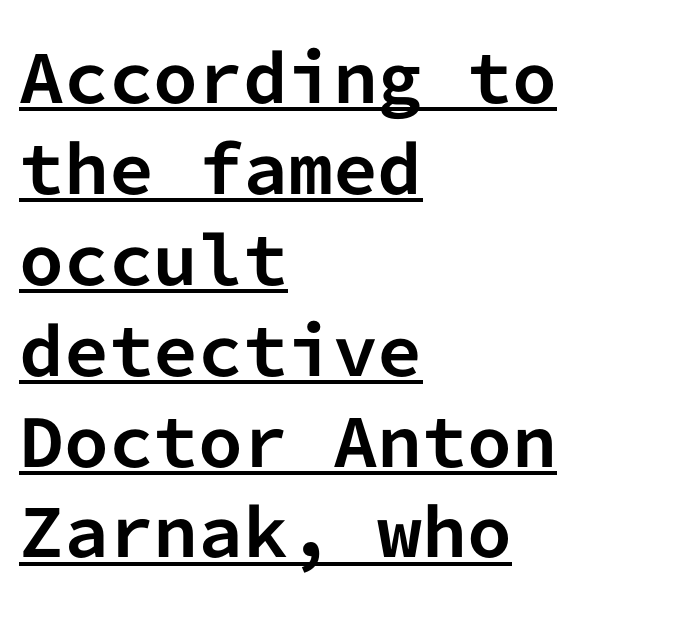
Q: Is the text bold? A: Yes.
Q: Is the text italic (slanted)? A: No, it is upright.
Q: Is the typeface a serif or a sans-serif typeface? A: Sans-serif.
Q: Is the text underlined? A: Yes.
Q: How is the paragraph aligned? A: Left-aligned.
Q: Is the spacing between letters normal or unusually wide? A: Normal.
Q: Is the spacing between lines tight, normal or loose? A: Normal.
Q: Width (condensed, normal, or wide)? A: Normal.
Q: Stroke contrast? A: Low.
Q: x-height? A: Medium.
Q: Monospaced? A: Yes.
